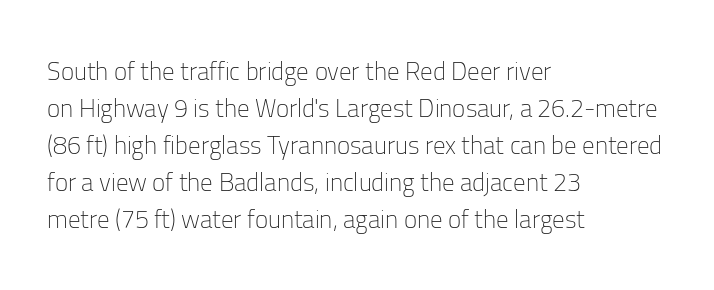
A typesetter would call this leading conventional body-copy spacing. Descender tails drop into unmarked territory. Visually the block forms a straight wall on the left and a jagged coastline on the right. Do the letters lean? They stand straight.
